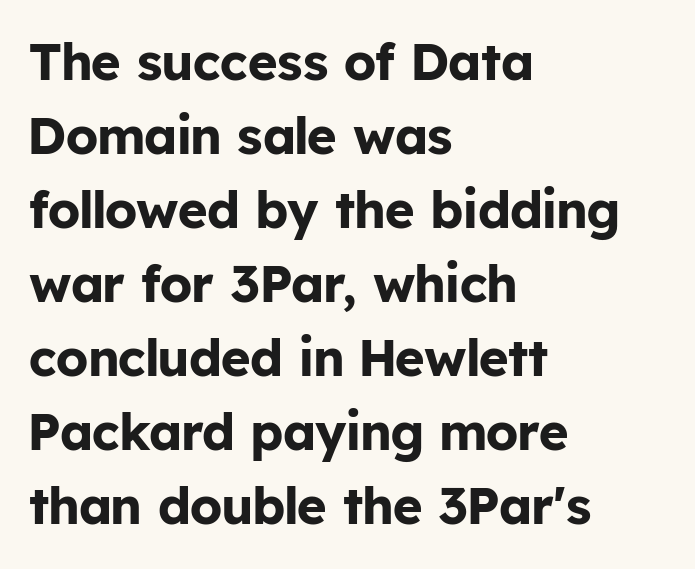
The image shows 51 px bold sans-serif type, upright; set left-aligned, normal line spacing (1.45x), normal letter spacing, not underlined; low stroke contrast and a medium x-height.
